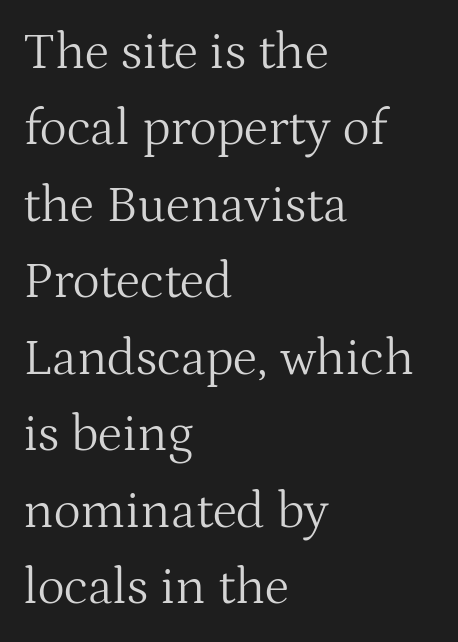
The image shows 52 px light serif type, upright; set left-aligned, normal line spacing (1.47x), normal letter spacing, not underlined; medium stroke contrast and a medium x-height.
